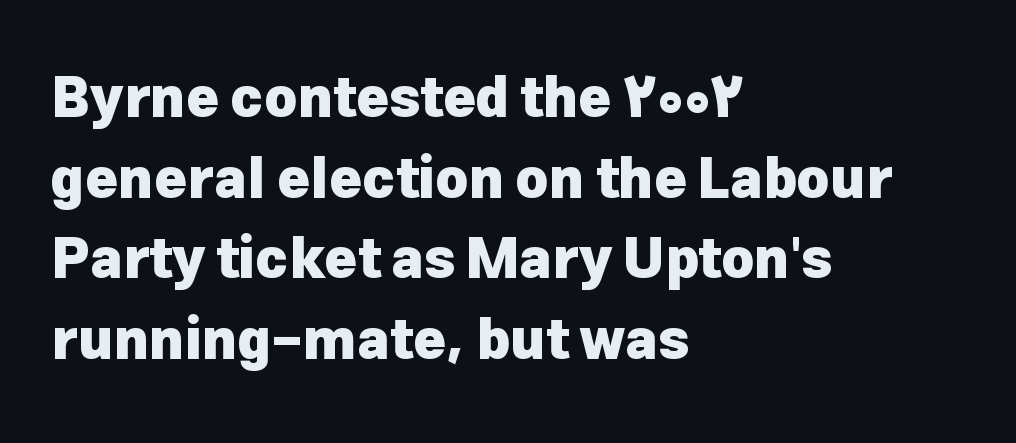
Q: Is the text bold? A: Yes.
Q: Is the text italic (slanted)? A: No, it is upright.
Q: Is the typeface a serif or a sans-serif typeface? A: Sans-serif.
Q: Is the text underlined? A: No.
Q: How is the paragraph aligned? A: Left-aligned.
Q: Is the spacing between letters normal or unusually wide? A: Normal.
Q: Is the spacing between lines tight, normal or loose? A: Normal.
Q: Width (condensed, normal, or wide)? A: Normal.
Q: Stroke contrast? A: Low.
Q: x-height? A: Medium.
Q: Monospaced? A: No.
